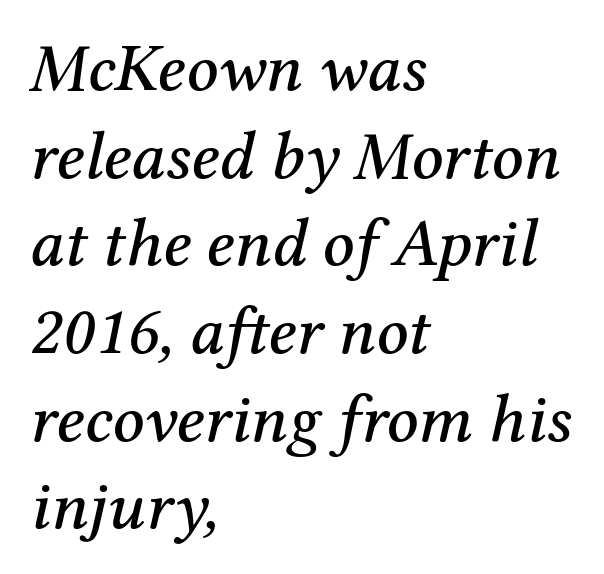
The image shows 69 px serif type, italic (leaning right); set left-aligned, normal line spacing (1.27x), normal letter spacing, not underlined; medium stroke contrast and a medium x-height.
